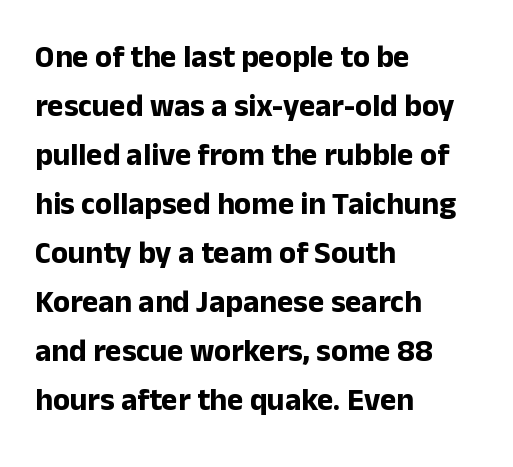
{"serif": "no", "italic": "no", "bold": "yes", "weight": "bold", "width": "normal", "stroke_contrast": "low", "x_height": "medium", "monospaced": "no", "underline": "no", "align": "left", "line_spacing": "normal", "line_spacing_ratio": 1.58, "letter_spacing": "normal", "letter_spacing_em": 0.0, "glyph_px": 31}
